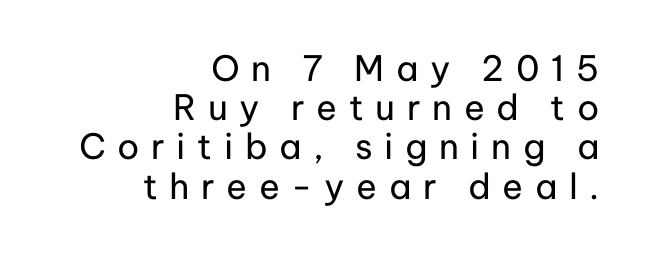
{"serif": "no", "italic": "no", "bold": "no", "weight": "regular", "width": "normal", "stroke_contrast": "low", "x_height": "medium", "monospaced": "no", "underline": "no", "align": "right", "line_spacing": "tight", "line_spacing_ratio": 1.12, "letter_spacing": "wide", "letter_spacing_em": 0.33, "glyph_px": 35}
